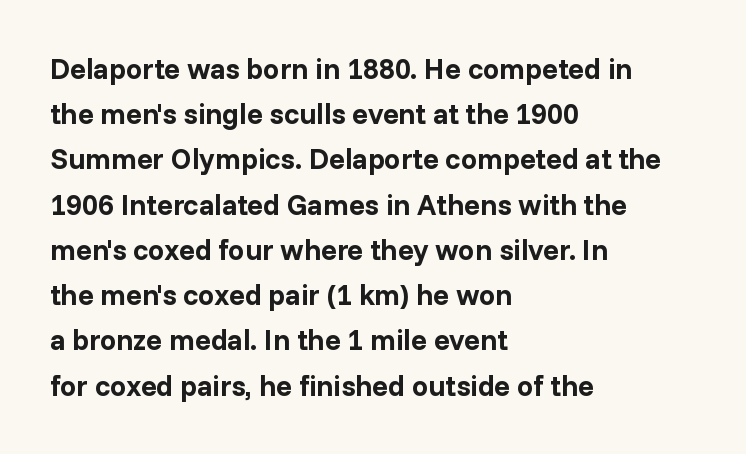
The letters advance in unequal steps, a hallmark of proportional type. The face used here has the dense, thick strokes of a bold. A normal amount of white space separates one row of letters from the next. No italicization has been applied; the sample stays upright. A typesetter would call this zero additional tracking. The gap between lines stays unmarked.
